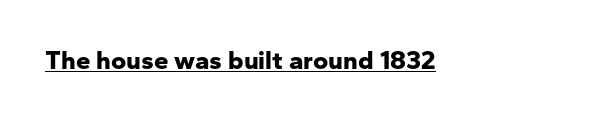
{"italic": "no", "bold": "yes", "underline": "yes", "letter_spacing": "normal", "letter_spacing_em": 0.0, "glyph_px": 26}
